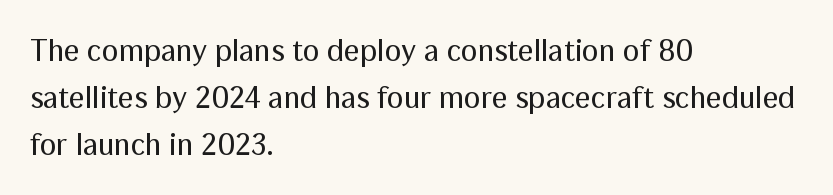
{"serif": "no", "italic": "no", "bold": "no", "weight": "regular", "width": "normal", "stroke_contrast": "medium", "x_height": "medium", "monospaced": "no", "underline": "no", "align": "left", "line_spacing": "normal", "line_spacing_ratio": 1.52, "letter_spacing": "normal", "letter_spacing_em": 0.0, "glyph_px": 31}
